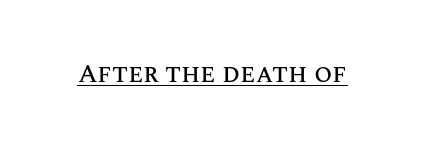
The image shows 26 px text type, upright; set normal letter spacing, underlined.
